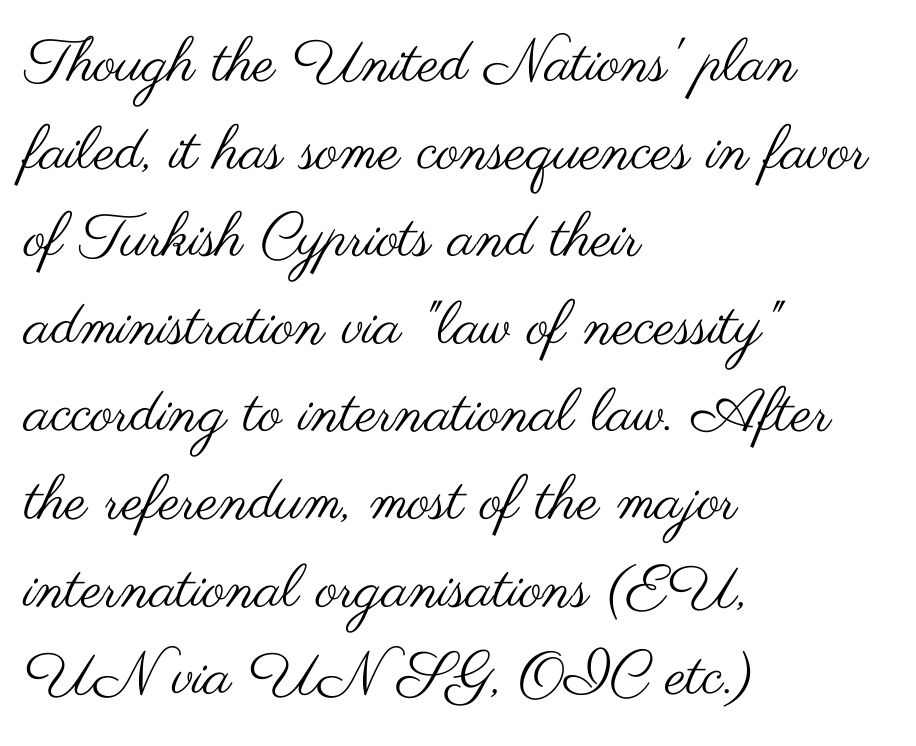
Q: Is the text bold? A: No.
Q: Is the text italic (slanted)? A: Yes.
Q: Is the typeface a serif or a sans-serif typeface? A: Sans-serif.
Q: Is the text underlined? A: No.
Q: How is the paragraph aligned? A: Left-aligned.
Q: Is the spacing between letters normal or unusually wide? A: Normal.
Q: Is the spacing between lines tight, normal or loose? A: Normal.
Q: Width (condensed, normal, or wide)? A: Wide.
Q: Stroke contrast? A: Medium.
Q: x-height? A: Small.
Q: Monospaced? A: No.
